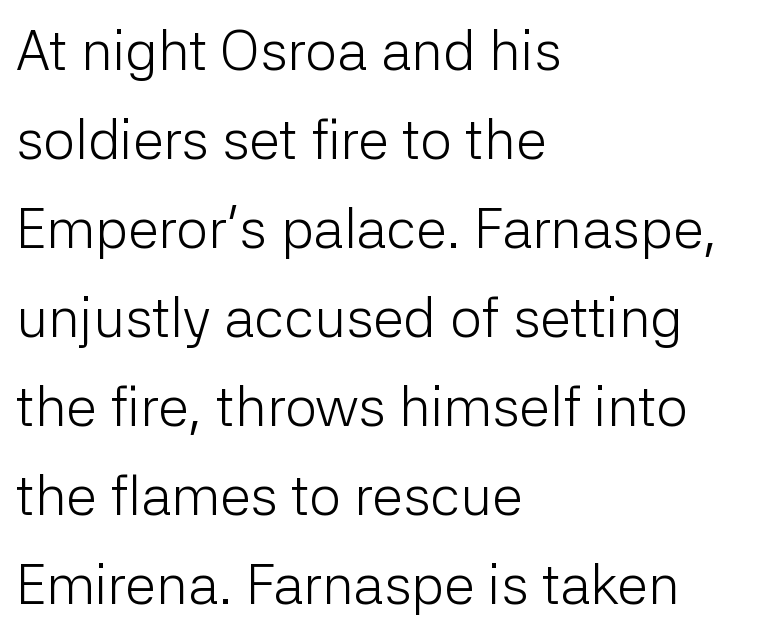
Quick note: interline space is typical. Stems and bowls with no extra thickness — not bold. What kind of face is this? One without serifs — a sans. Glyph-to-glyph distance matches everyday printed text. Horizontally, the lines are justified to the leading edge only. The zone under the glyphs is completely vacant.
